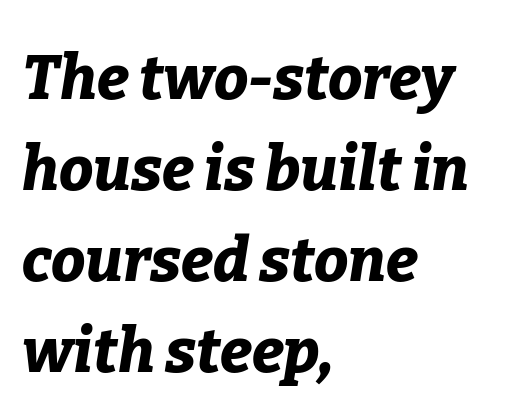
{"italic": "yes", "lean": "right", "slant_degrees": 9, "bold": "yes", "weight": "bold", "width": "normal", "stroke_contrast": "low", "x_height": "medium", "monospaced": "no", "underline": "no", "align": "left", "line_spacing": "normal", "line_spacing_ratio": 1.49, "letter_spacing": "normal", "letter_spacing_em": 0.0, "glyph_px": 61}
